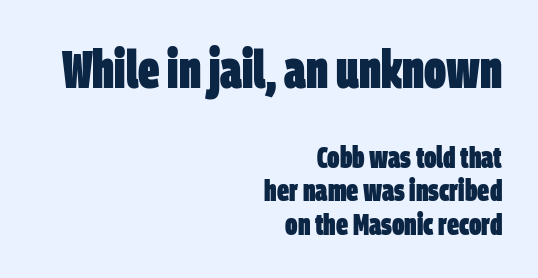
Are there feet on the stems? There aren't — it's a sans. Each word holds together tightly as a unit, with standard inter-letter gaps. Size hierarchy here favors the leading block over the trailing one. A typesetter would call this leading minimal, almost set solid. These words are printed bold, with thick strokes throughout.
